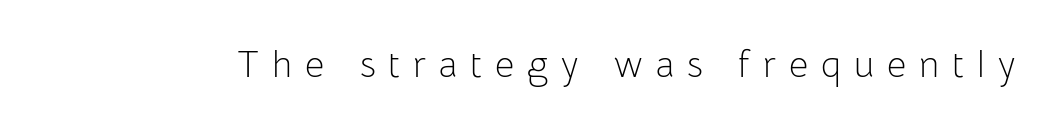
Q: Is the text bold? A: No.
Q: Is the text italic (slanted)? A: No, it is upright.
Q: Is the typeface a serif or a sans-serif typeface? A: Sans-serif.
Q: Is the text underlined? A: No.
Q: Is the spacing between letters normal or unusually wide? A: Unusually wide.
Q: Width (condensed, normal, or wide)? A: Normal.
Q: Stroke contrast? A: Low.
Q: x-height? A: Medium.
Q: Monospaced? A: No.
